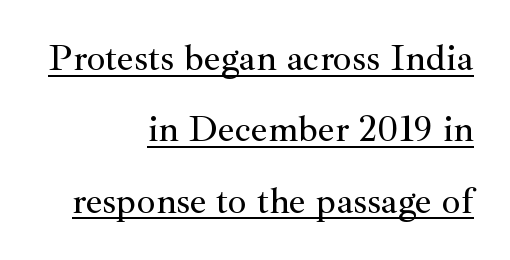
Caption: multi-line text, flush right, ragged left. The letters advance in unequal steps, a hallmark of proportional type. Notice how a bar underscores the lettering throughout. The leading is generous, giving the passage an open texture. Serifs: yes, visible at the terminals of the letterforms. No extra tracking has been applied to these lines.
